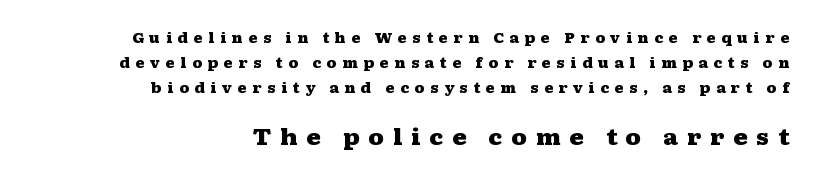
The image shows 22 px bold type, upright; set right-aligned, line spacing 1.79x, unusually wide letter spacing (+0.39 em), not underlined; the second (bottom) block is 1.57x larger.
